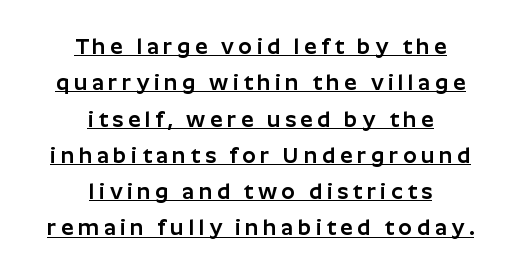
Q: Is the text italic (slanted)? A: No, it is upright.
Q: Is the text underlined? A: Yes.
Q: How is the paragraph aligned? A: Centered.
Q: Is the spacing between letters normal or unusually wide? A: Unusually wide.
Q: Is the spacing between lines tight, normal or loose? A: Normal.
